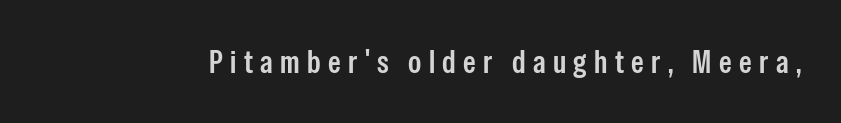
Semibold letterforms, between regular and bold. The letters stand straight up with perfectly vertical stems. Check the space under the baseline: it is left empty. The text was rendered using a sans face with plain stroke endings. The passage shown is typed in a proportional face where columns would drift. Observe the wide spacing: letters keep a clear distance from each other.
